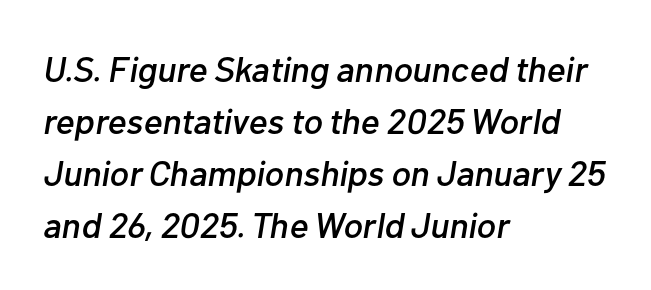
The letters are slanted; this is an italic face. All the whitespace from short lines collects on the right. Spacing between characters is what you'd get straight out of the box. Do the characters align in a grid? No, the font is proportional.
